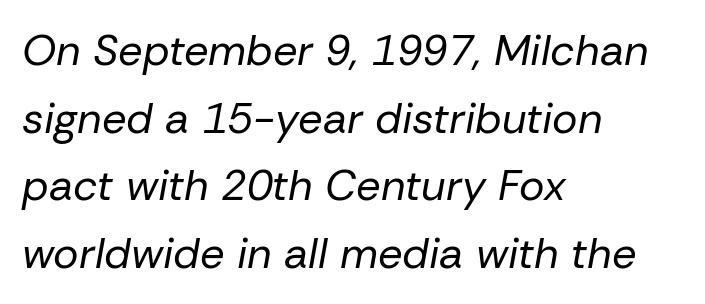
Q: Is the text bold? A: No.
Q: Is the text italic (slanted)? A: Yes, it leans right by about 10 degrees.
Q: Is the text underlined? A: No.
Q: How is the paragraph aligned? A: Left-aligned.
Q: Is the spacing between letters normal or unusually wide? A: Normal.
Q: Is the spacing between lines tight, normal or loose? A: Normal.
Q: Width (condensed, normal, or wide)? A: Normal.
Q: Stroke contrast? A: Low.
Q: x-height? A: Medium.
Q: Monospaced? A: No.
